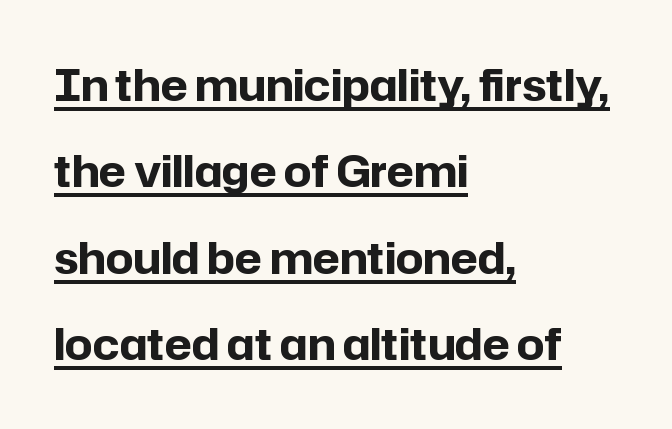
Q: Is the text bold? A: Yes.
Q: Is the text italic (slanted)? A: No, it is upright.
Q: Is the typeface a serif or a sans-serif typeface? A: Sans-serif.
Q: Is the text underlined? A: Yes.
Q: How is the paragraph aligned? A: Left-aligned.
Q: Is the spacing between letters normal or unusually wide? A: Normal.
Q: Is the spacing between lines tight, normal or loose? A: Loose.
Q: Width (condensed, normal, or wide)? A: Normal.
Q: Stroke contrast? A: Low.
Q: x-height? A: Medium.
Q: Monospaced? A: No.
